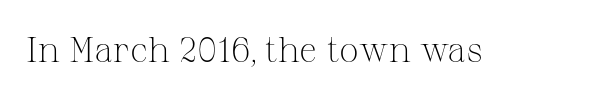
The image shows 35 px light serif type, upright; set normal letter spacing, not underlined; medium stroke contrast and a medium x-height.
